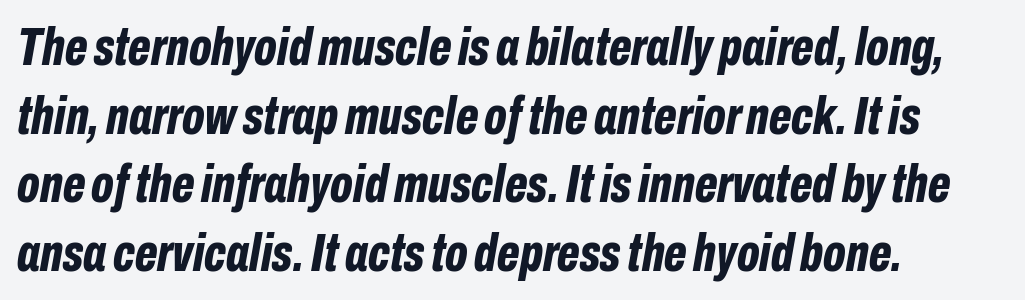
In terms of letterspacing, this is plain default setting. Leading: standard. A student would call this left alignment; a typographer would say flush left, rag right. The glyphs have the mass of a bold cut. These lines are rendered in a variable-pitch font.
